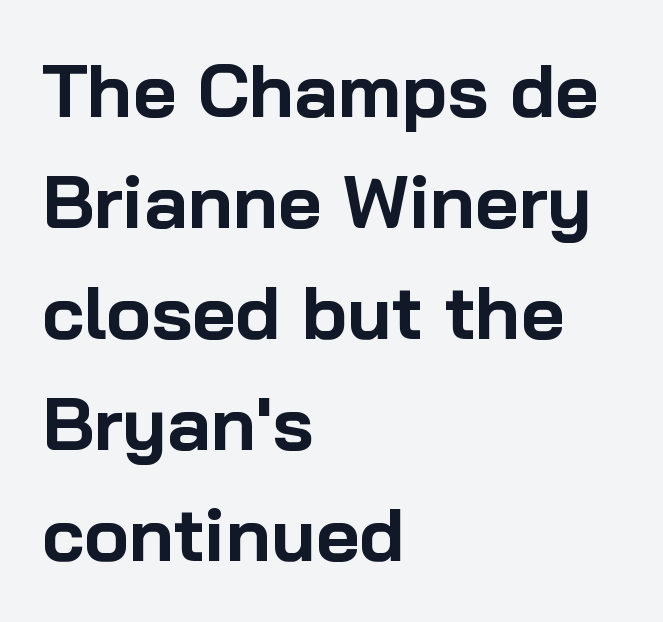
The image shows 75 px bold sans-serif type, upright; set left-aligned, normal line spacing (1.48x), normal letter spacing, not underlined; low stroke contrast and a medium x-height.
